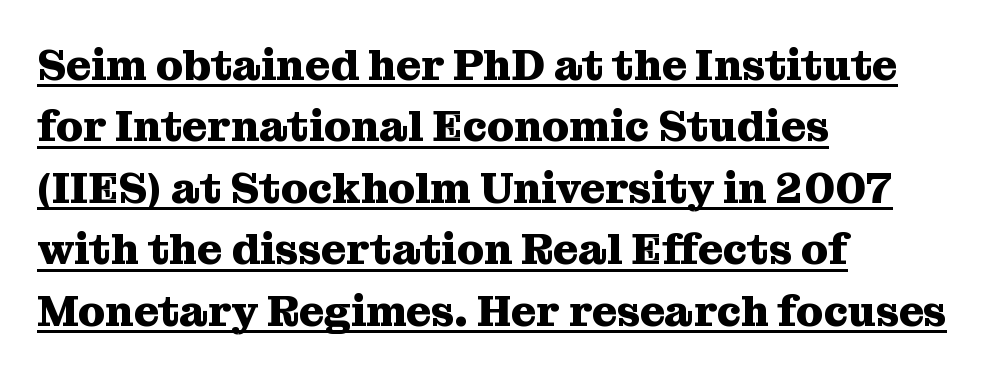
{"serif": "yes", "italic": "no", "bold": "yes", "weight": "heavy", "width": "normal", "stroke_contrast": "medium", "x_height": "medium", "monospaced": "no", "underline": "yes", "align": "left", "line_spacing": "normal", "line_spacing_ratio": 1.43, "letter_spacing": "normal", "letter_spacing_em": 0.0, "glyph_px": 43}
